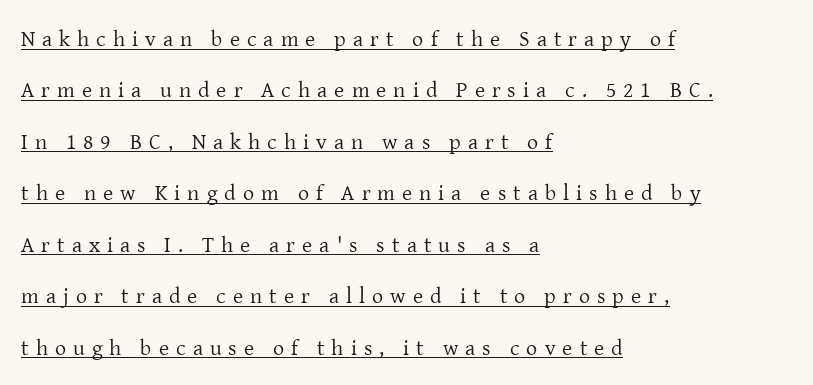
The image shows 22 px text type, upright; set left-aligned, loose line spacing (2.34x), unusually wide letter spacing (+0.32 em), underlined.
